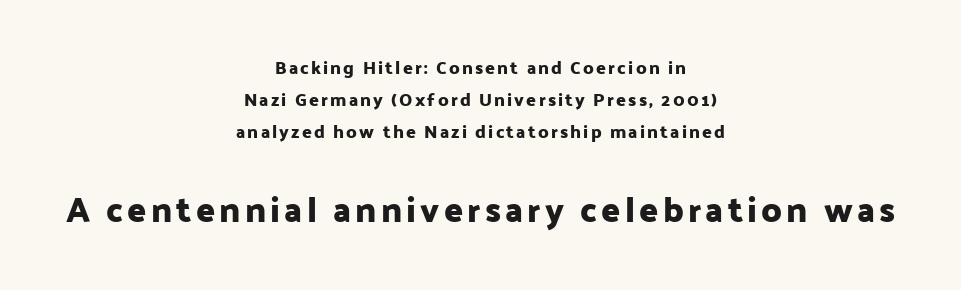
The image shows 35 px sans-serif type, upright; set centered, line spacing 1.79x, not underlined; the second (bottom) block is 1.94x larger; low stroke contrast and a medium x-height.
